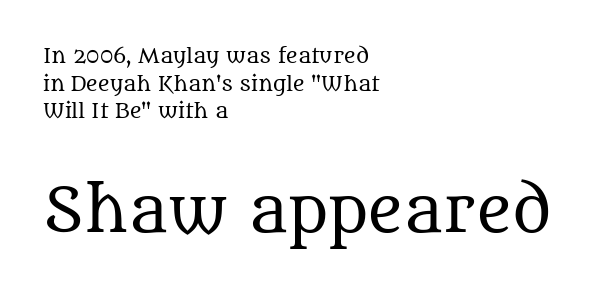
{"serif": "yes", "italic": "no", "bold": "no", "weight": "regular", "width": "normal", "stroke_contrast": "medium", "x_height": "large", "monospaced": "no", "underline": "no", "align": "left", "line_spacing": "normal", "line_spacing_ratio": 1.38, "letter_spacing": "normal", "letter_spacing_em": 0.0, "larger_block": "second", "size_ratio": 3.0, "glyph_px": 60}
